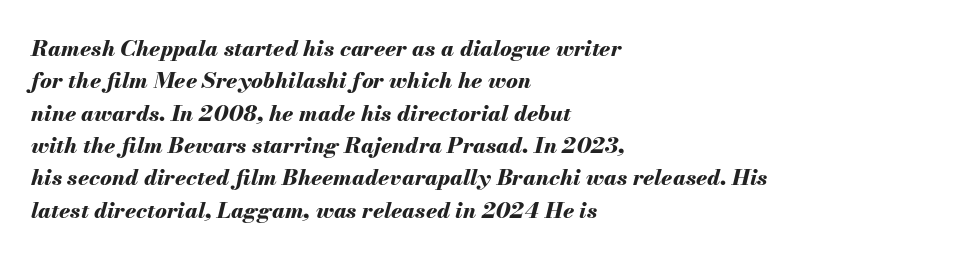
{"italic": "yes", "lean": "right", "slant_degrees": 13, "bold": "yes", "underline": "no", "align": "left", "line_spacing": "normal", "line_spacing_ratio": 1.47, "letter_spacing": "normal", "letter_spacing_em": 0.0, "glyph_px": 22}
